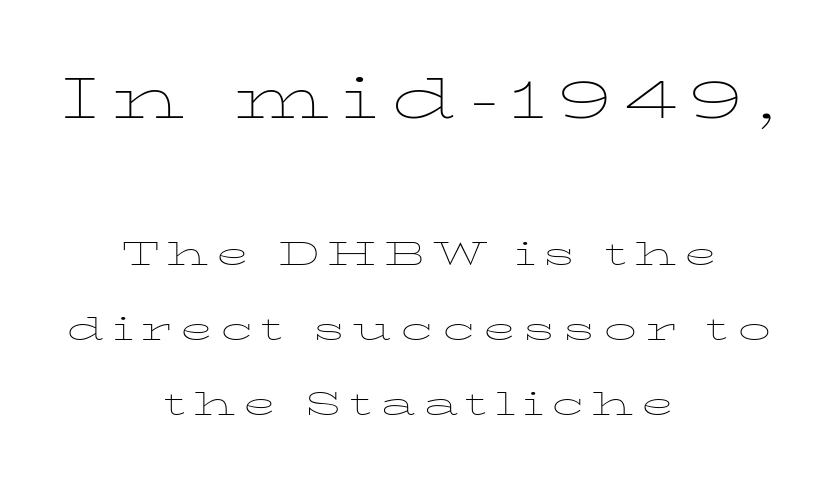
{"serif": "yes", "italic": "no", "bold": "no", "weight": "thin", "width": "wide", "stroke_contrast": "low", "x_height": "medium", "monospaced": "no", "underline": "no", "align": "center", "line_spacing": "loose", "line_spacing_ratio": 2.26, "letter_spacing": "wide", "letter_spacing_em": 0.23, "larger_block": "first", "size_ratio": 1.73, "glyph_px": 57}
